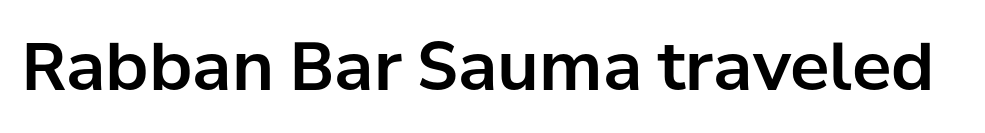
Q: Is the text italic (slanted)? A: No, it is upright.
Q: Is the typeface a serif or a sans-serif typeface? A: Sans-serif.
Q: Is the text underlined? A: No.
Q: Is the spacing between letters normal or unusually wide? A: Normal.
Q: Width (condensed, normal, or wide)? A: Normal.
Q: Stroke contrast? A: Low.
Q: x-height? A: Medium.
Q: Monospaced? A: No.
